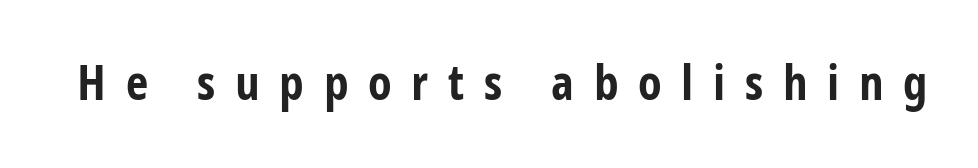
Q: Is the text bold? A: Yes.
Q: Is the text italic (slanted)? A: No, it is upright.
Q: Is the typeface a serif or a sans-serif typeface? A: Sans-serif.
Q: Is the text underlined? A: No.
Q: Is the spacing between letters normal or unusually wide? A: Unusually wide.
Q: Width (condensed, normal, or wide)? A: Condensed.
Q: Stroke contrast? A: Low.
Q: x-height? A: Medium.
Q: Monospaced? A: No.
